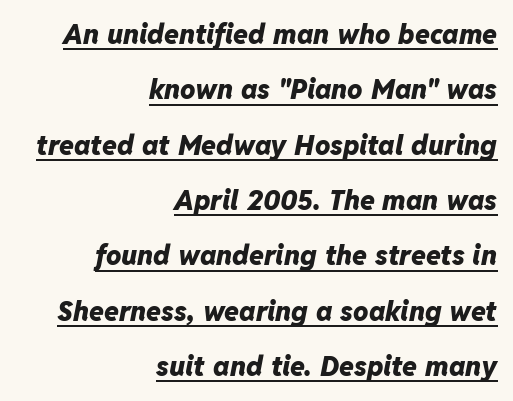
The image shows 27 px bold type, italic (leaning right); set right-aligned, loose line spacing (2.05x), normal letter spacing, underlined.
